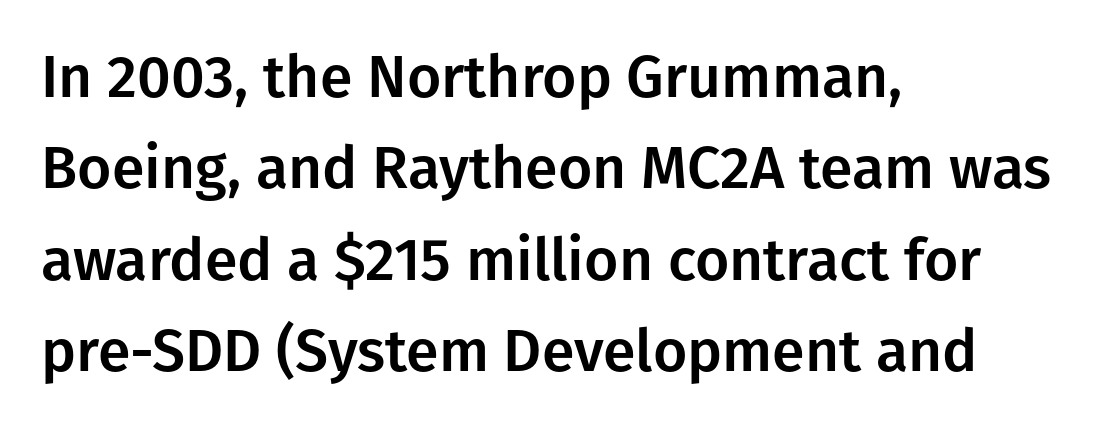
Regular leading. In terms of posture, this sample is upright. Each letter keeps its own natural width here, so spacing adapts to shape. The passage shown has conventional tracking throughout. Where is the straight margin? On the left.
